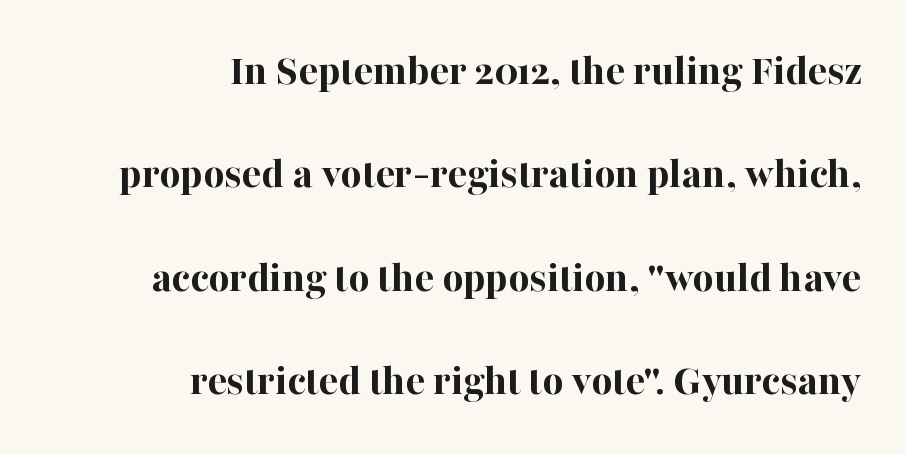
Q: Is the text bold? A: Yes.
Q: Is the text italic (slanted)? A: No, it is upright.
Q: Is the typeface a serif or a sans-serif typeface? A: Serif.
Q: Is the text underlined? A: No.
Q: How is the paragraph aligned? A: Right-aligned.
Q: Is the spacing between letters normal or unusually wide? A: Normal.
Q: Is the spacing between lines tight, normal or loose? A: Loose.
Q: Width (condensed, normal, or wide)? A: Normal.
Q: Stroke contrast? A: High.
Q: x-height? A: Medium.
Q: Monospaced? A: No.
